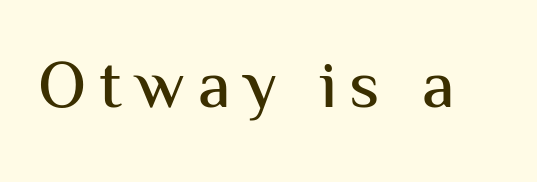
This sample has the flowing, uneven cadence of proportional lettering. The space beneath each line is pristine and unruled. Every character sits straight up, as roman type does. The designer went with a sans here, leaving each stem footless.
